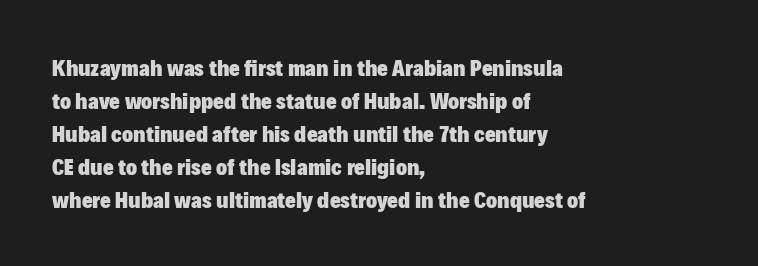
The image shows 23 px bold type, upright; set left-aligned, normal line spacing (1.44x), normal letter spacing, not underlined.
